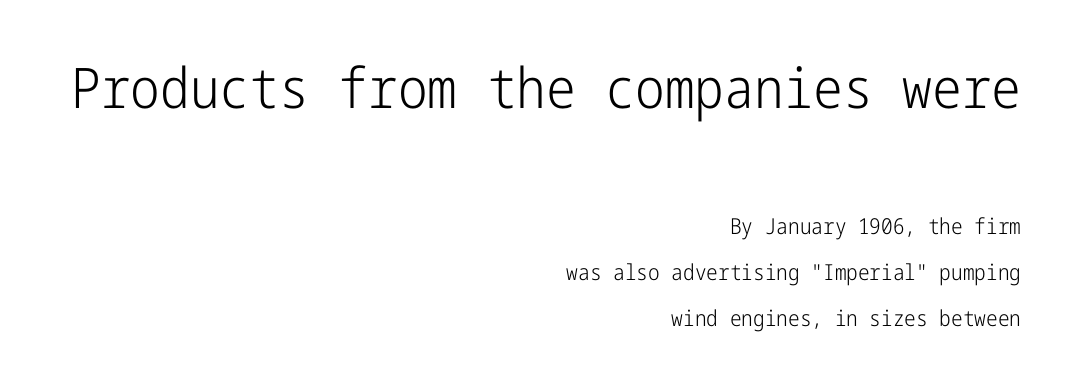
Scale decreases going downward across the two blocks. Notice how the stems are strictly vertical — no italics here. Font category for this specimen: sans-serif. Default kerning and tracking; the words read as compact shapes. The characters are drawn with everyday or finer stroke widths. Quick note: underline off.
